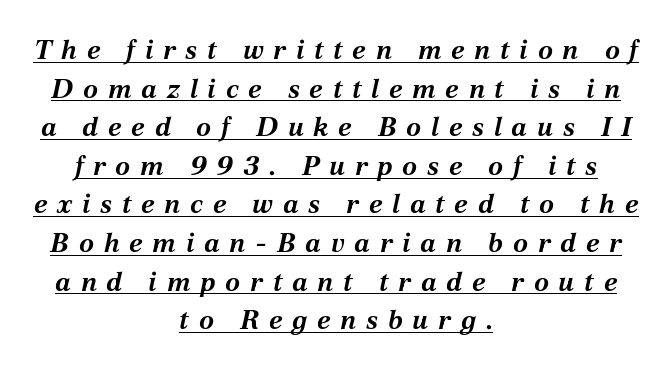
The image shows 27 px bold type, italic (leaning right); set centered, normal line spacing (1.43x), unusually wide letter spacing (+0.36 em), underlined.
